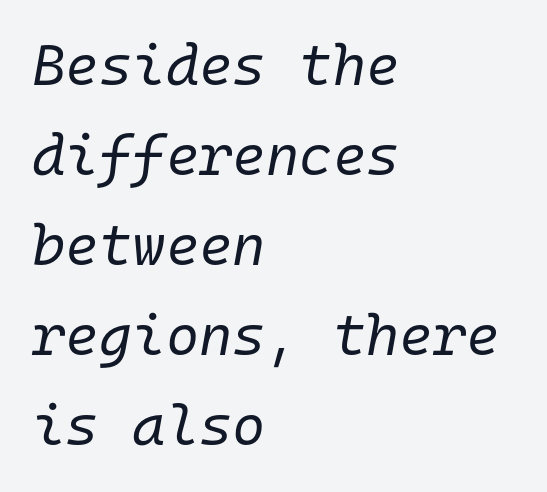
The weight would be labelled regular, book, light, or lighter still. Regarding leading, the lines here are spaced in the standard way. The gap between lines stays unmarked. Emphasis-style slanted type is in use. A classic flush-left, rag-right setting is used for this passage.
